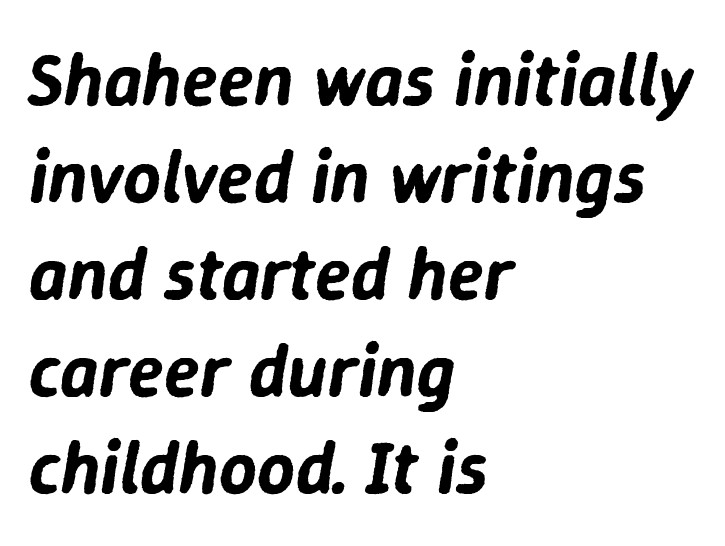
The image shows 74 px text type, italic (leaning right); set left-aligned, normal line spacing (1.31x), normal letter spacing, not underlined; low stroke contrast and a medium x-height.
